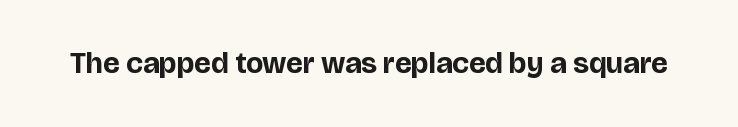
Q: Is the text bold? A: Yes.
Q: Is the text italic (slanted)? A: No, it is upright.
Q: Is the typeface a serif or a sans-serif typeface? A: Sans-serif.
Q: Is the text underlined? A: No.
Q: Is the spacing between letters normal or unusually wide? A: Normal.
Q: Width (condensed, normal, or wide)? A: Normal.
Q: Stroke contrast? A: Low.
Q: x-height? A: Large.
Q: Monospaced? A: No.
